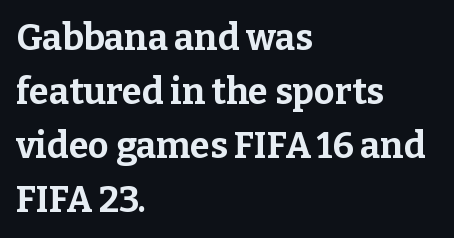
Q: Is the text bold? A: Yes.
Q: Is the text italic (slanted)? A: No, it is upright.
Q: Is the typeface a serif or a sans-serif typeface? A: Serif.
Q: Is the text underlined? A: No.
Q: How is the paragraph aligned? A: Left-aligned.
Q: Is the spacing between letters normal or unusually wide? A: Normal.
Q: Is the spacing between lines tight, normal or loose? A: Normal.
Q: Width (condensed, normal, or wide)? A: Normal.
Q: Stroke contrast? A: Low.
Q: x-height? A: Medium.
Q: Monospaced? A: No.
